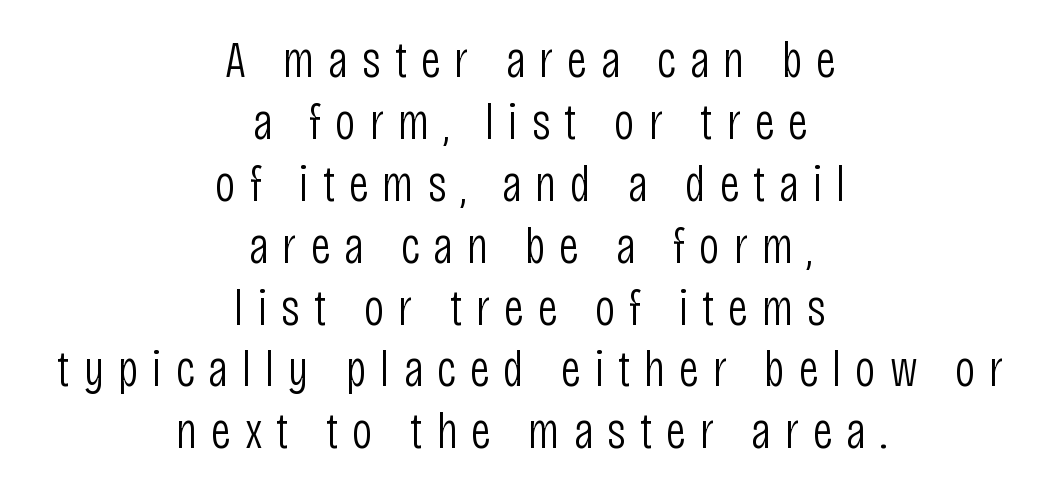
The image shows 52 px light, condensed sans-serif type, upright; set centered, line spacing 1.19x, unusually wide letter spacing (+0.26 em), not underlined; low stroke contrast and a large x-height.
